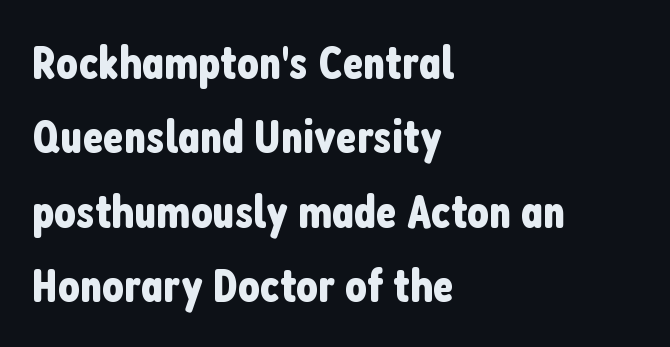
The image shows 48 px condensed sans-serif type, upright; set left-aligned, normal line spacing (1.55x), normal letter spacing, not underlined; low stroke contrast and a medium x-height.
